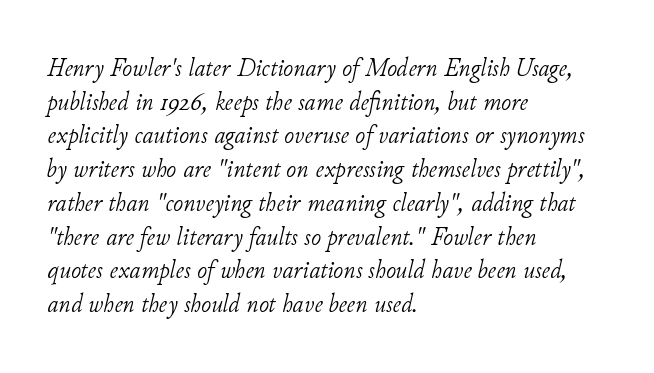
Q: Is the text bold? A: No.
Q: Is the text italic (slanted)? A: Yes, it leans right by about 11 degrees.
Q: Is the text underlined? A: No.
Q: How is the paragraph aligned? A: Left-aligned.
Q: Is the spacing between letters normal or unusually wide? A: Normal.
Q: Is the spacing between lines tight, normal or loose? A: Normal.
